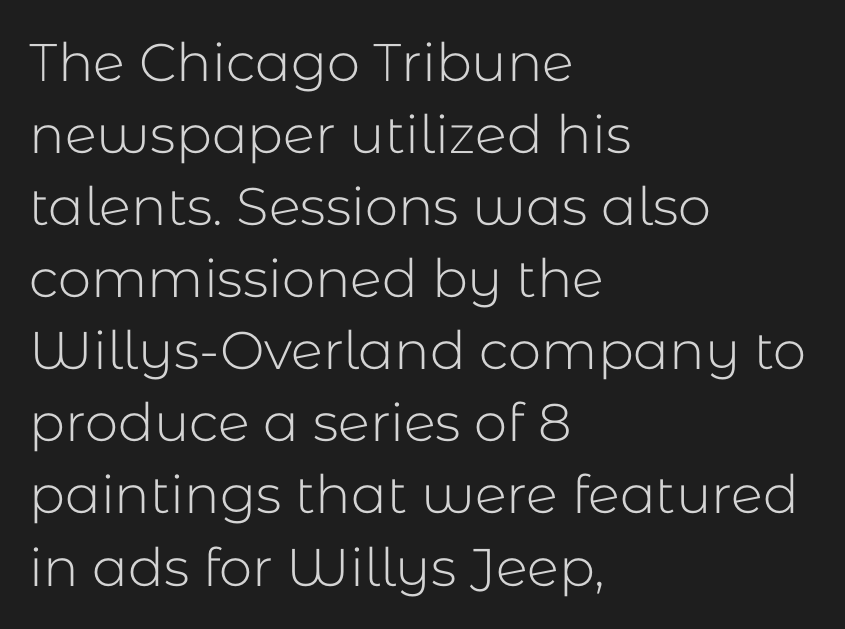
{"serif": "no", "italic": "no", "bold": "no", "weight": "light", "width": "normal", "stroke_contrast": "low", "x_height": "medium", "monospaced": "no", "underline": "no", "align": "left", "line_spacing": "normal", "line_spacing_ratio": 1.36, "letter_spacing": "normal", "letter_spacing_em": 0.0, "glyph_px": 53}
